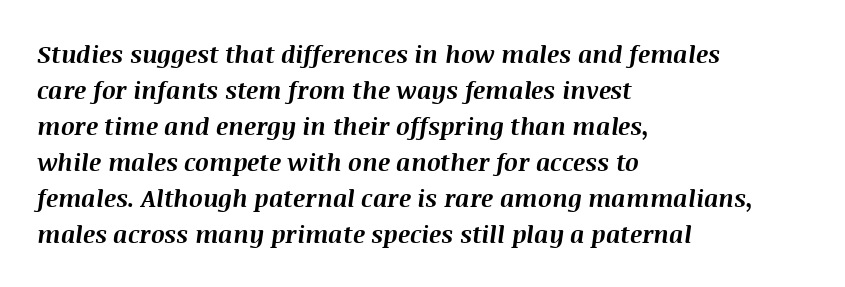
Q: Is the text bold? A: Yes.
Q: Is the text italic (slanted)? A: Yes, it leans right by about 8 degrees.
Q: Is the text underlined? A: No.
Q: How is the paragraph aligned? A: Left-aligned.
Q: Is the spacing between letters normal or unusually wide? A: Normal.
Q: Is the spacing between lines tight, normal or loose? A: Normal.
